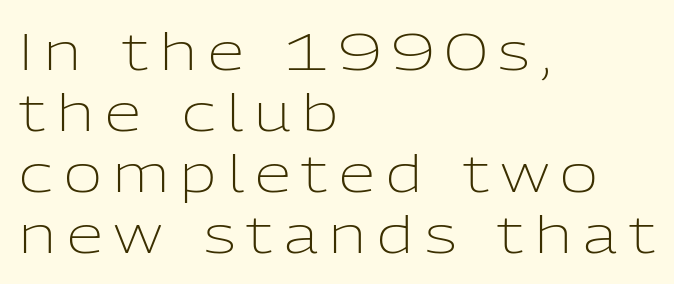
Q: Is the text bold? A: No.
Q: Is the text italic (slanted)? A: No, it is upright.
Q: Is the typeface a serif or a sans-serif typeface? A: Sans-serif.
Q: Is the text underlined? A: No.
Q: How is the paragraph aligned? A: Left-aligned.
Q: Is the spacing between letters normal or unusually wide? A: Unusually wide.
Q: Width (condensed, normal, or wide)? A: Normal.
Q: Stroke contrast? A: Low.
Q: x-height? A: Medium.
Q: Monospaced? A: No.
